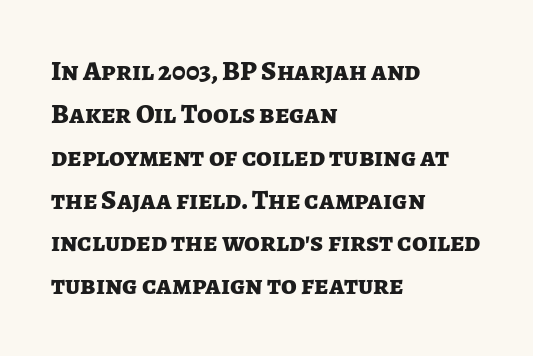
{"serif": "no", "italic": "no", "bold": "yes", "weight": "bold", "width": "normal", "stroke_contrast": "low", "x_height": "medium", "monospaced": "no", "underline": "no", "align": "left", "line_spacing": "normal", "line_spacing_ratio": 1.53, "letter_spacing": "normal", "letter_spacing_em": 0.0, "glyph_px": 28}
